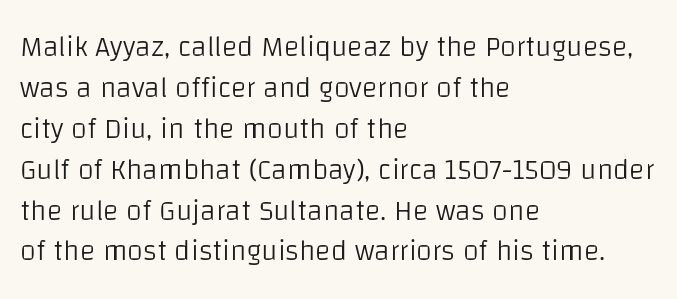
The specimen omits any rule beneath the text block's lines. Inter-character spacing is left at the font's built-in metrics. Unbolded letterforms with no extra heft. The letters advance in unequal steps, a hallmark of proportional type.
